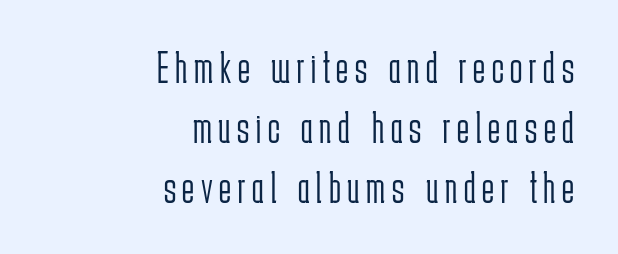
{"serif": "no", "italic": "no", "bold": "no", "weight": "light", "width": "condensed", "stroke_contrast": "low", "x_height": "medium", "monospaced": "no", "underline": "no", "align": "right", "line_spacing": "normal", "line_spacing_ratio": 1.33, "glyph_px": 45}
